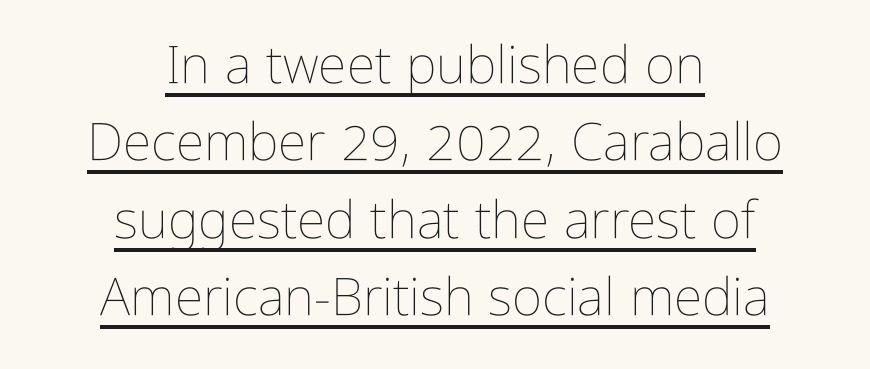
Q: Is the text bold? A: No.
Q: Is the text italic (slanted)? A: No, it is upright.
Q: Is the text underlined? A: Yes.
Q: How is the paragraph aligned? A: Centered.
Q: Is the spacing between letters normal or unusually wide? A: Normal.
Q: Is the spacing between lines tight, normal or loose? A: Normal.
Q: Width (condensed, normal, or wide)? A: Condensed.
Q: Stroke contrast? A: Low.
Q: x-height? A: Medium.
Q: Monospaced? A: No.
